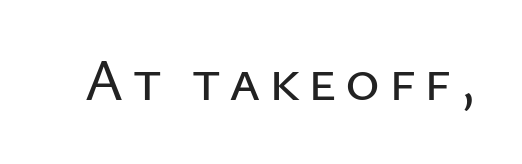
Type style note: lacks serifs. Lines of text with bare space underneath. Each letter keeps its own natural width here, so spacing adapts to shape. Tall strokes in this sample are plumb rather than angled.
